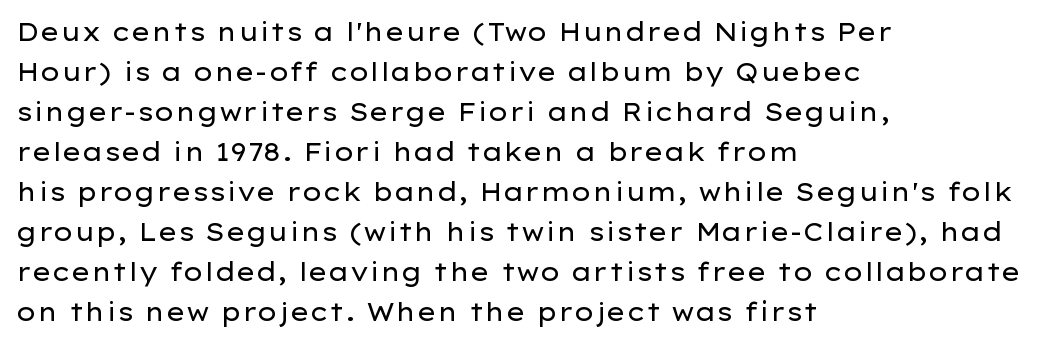
{"italic": "no", "bold": "no", "underline": "no", "align": "left", "line_spacing": "normal", "line_spacing_ratio": 1.6, "letter_spacing": "normal", "letter_spacing_em": 0.0, "glyph_px": 25}
